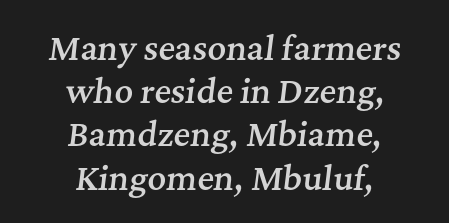
{"serif": "yes", "italic": "yes", "lean": "right", "slant_degrees": 7, "bold": "semi", "weight": "semibold", "width": "normal", "stroke_contrast": "medium", "x_height": "medium", "monospaced": "no", "underline": "no", "align": "center", "line_spacing": "normal", "line_spacing_ratio": 1.35, "letter_spacing": "normal", "letter_spacing_em": 0.0, "glyph_px": 32}
